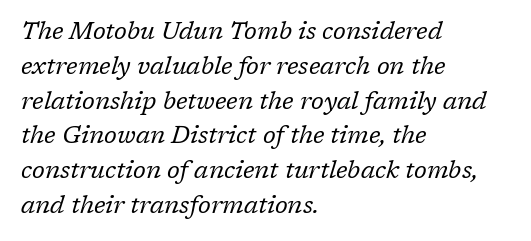
{"italic": "yes", "lean": "right", "slant_degrees": 17, "bold": "no", "underline": "no", "align": "left", "line_spacing": "normal", "line_spacing_ratio": 1.45, "letter_spacing": "normal", "letter_spacing_em": 0.0, "glyph_px": 24}
